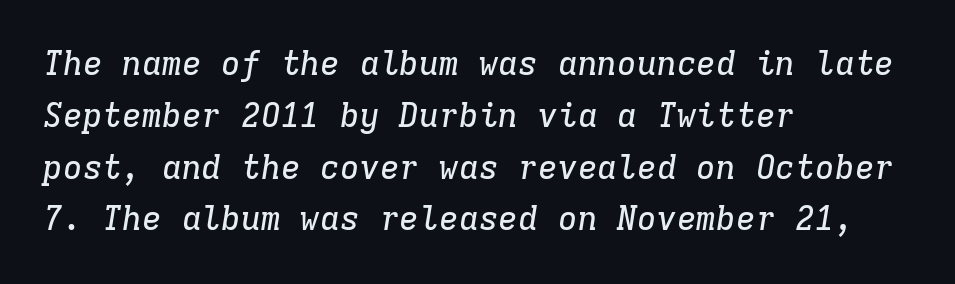
{"serif": "yes", "italic": "yes", "lean": "right", "slant_degrees": 9, "width": "normal", "stroke_contrast": "low", "x_height": "medium", "monospaced": "yes", "underline": "no", "align": "left", "line_spacing": "normal", "line_spacing_ratio": 1.57, "letter_spacing": "normal", "letter_spacing_em": 0.0, "glyph_px": 33}
